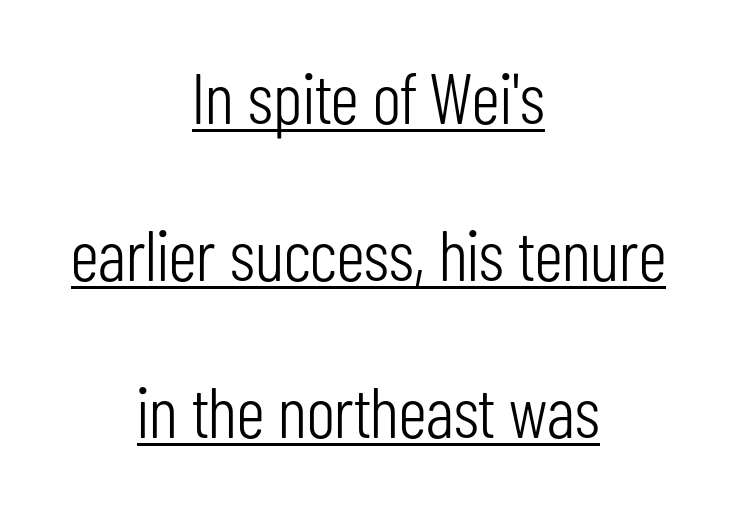
Q: Is the text bold? A: No.
Q: Is the text italic (slanted)? A: No, it is upright.
Q: Is the typeface a serif or a sans-serif typeface? A: Sans-serif.
Q: Is the text underlined? A: Yes.
Q: How is the paragraph aligned? A: Centered.
Q: Is the spacing between letters normal or unusually wide? A: Normal.
Q: Is the spacing between lines tight, normal or loose? A: Loose.
Q: Width (condensed, normal, or wide)? A: Condensed.
Q: Stroke contrast? A: Low.
Q: x-height? A: Medium.
Q: Monospaced? A: No.
